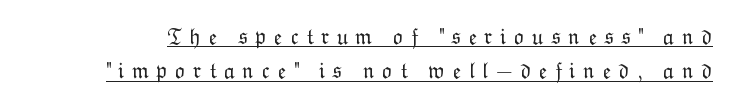
Q: Is the text bold? A: No.
Q: Is the text italic (slanted)? A: No, it is upright.
Q: Is the text underlined? A: Yes.
Q: Is the spacing between letters normal or unusually wide? A: Unusually wide.
Q: Is the spacing between lines tight, normal or loose? A: Normal.
